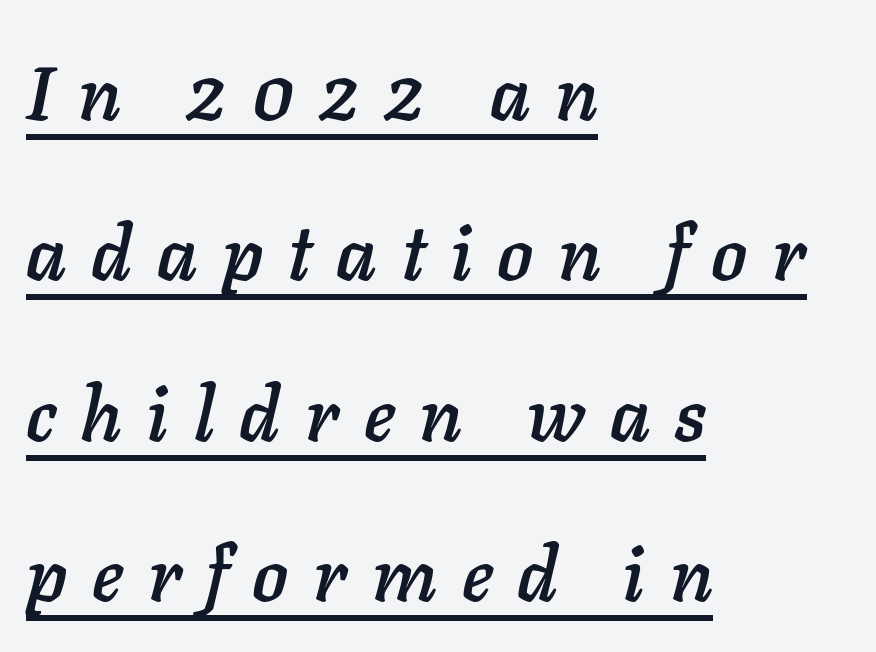
{"italic": "yes", "lean": "right", "slant_degrees": 11, "width": "normal", "stroke_contrast": "low", "x_height": "medium", "monospaced": "no", "underline": "yes", "align": "left", "line_spacing": "loose", "line_spacing_ratio": 2.14, "letter_spacing": "wide", "letter_spacing_em": 0.33, "glyph_px": 75}
